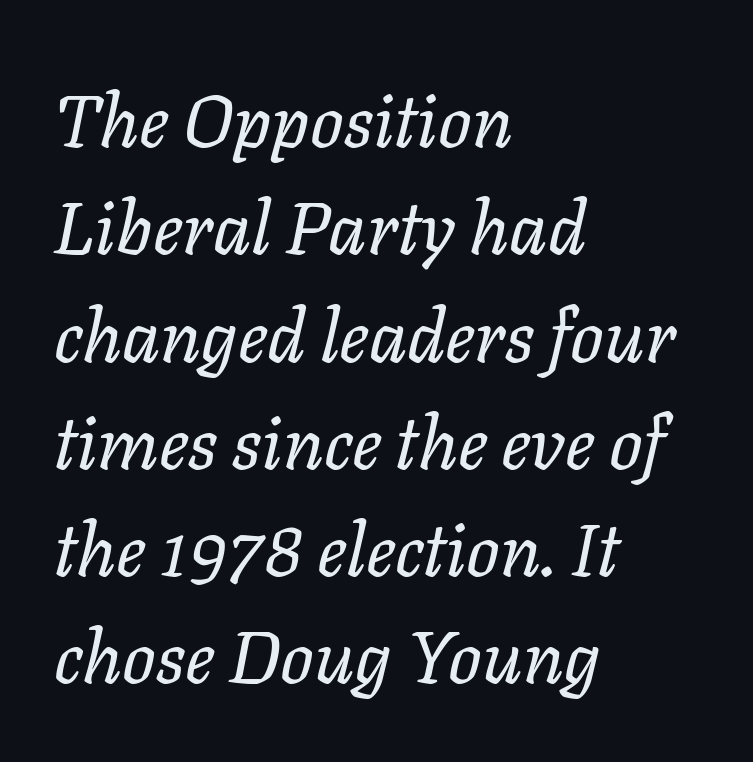
Q: Is the text bold? A: No.
Q: Is the text italic (slanted)? A: Yes, it leans right by about 11 degrees.
Q: Is the text underlined? A: No.
Q: How is the paragraph aligned? A: Left-aligned.
Q: Is the spacing between letters normal or unusually wide? A: Normal.
Q: Is the spacing between lines tight, normal or loose? A: Normal.
Q: Width (condensed, normal, or wide)? A: Normal.
Q: Stroke contrast? A: Low.
Q: x-height? A: Medium.
Q: Monospaced? A: No.
